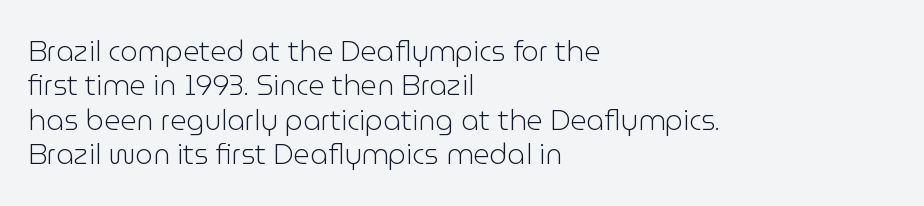
The image shows 28 px light sans-serif type, upright; set left-aligned, line spacing 1.23x, normal letter spacing, not underlined; low stroke contrast and a medium x-height.
